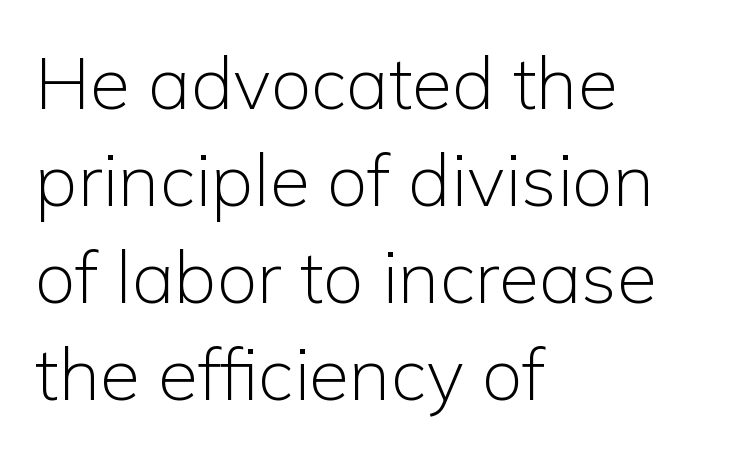
Lines of text with bare space underneath. Caption: face not bold, strokes unweighted. The ragged edge is on the right, which tells us the setting is flush left. This is the regular roman posture of the typeface. The passage shown stacks its lines at a standard gap.
